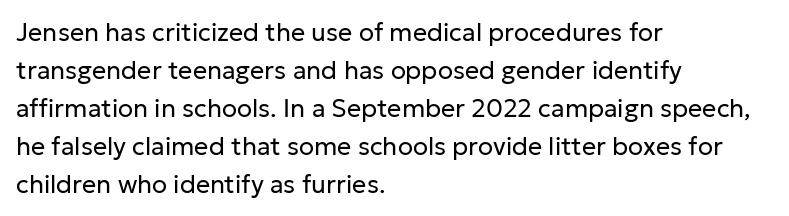
The font's upright variant was chosen for this text. The specimen omits any rule beneath the text block's lines. All the whitespace from short lines collects on the right. Tracking here is standard; glyphs follow each other at the usual distance.
